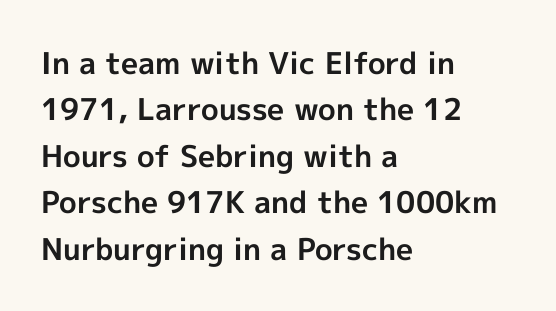
One glance says typical: line gaps are just what's usual. Every character sits straight up, as roman type does. Layout note: lines flush left. Examine the stroke ends and you'll find no serifs. The passage shown is typed in a proportional face where columns would drift. Look at the stroke-to-counter ratio: heavy, a bold.
